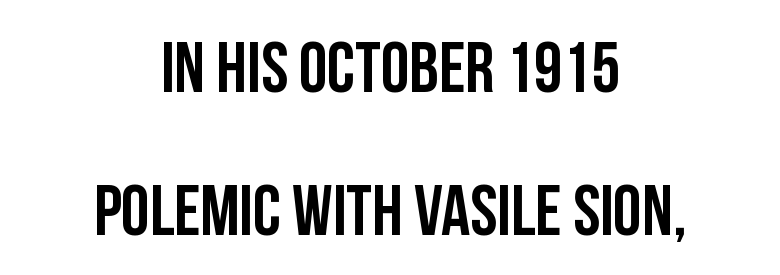
What kind of face is this? One without serifs — a sans. The face used here is proportionally spaced, like ordinary book or web type. Characters remain perfectly vertical along every line. Successive baselines arrive slowly, with a big drop between each.
